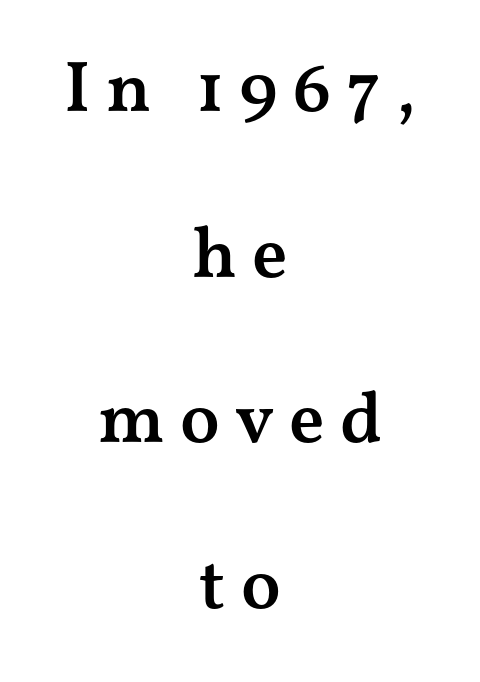
The image shows 72 px semibold, wide serif type, upright; set centered, loose line spacing (2.3x), unusually wide letter spacing (+0.21 em), not underlined; medium stroke contrast and a medium x-height.
